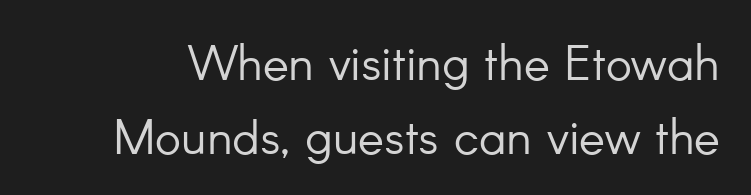
Q: Is the text bold? A: No.
Q: Is the text italic (slanted)? A: No, it is upright.
Q: Is the typeface a serif or a sans-serif typeface? A: Sans-serif.
Q: Is the text underlined? A: No.
Q: Is the spacing between letters normal or unusually wide? A: Normal.
Q: Is the spacing between lines tight, normal or loose? A: Normal.
Q: Width (condensed, normal, or wide)? A: Normal.
Q: Stroke contrast? A: Low.
Q: x-height? A: Small.
Q: Monospaced? A: No.
